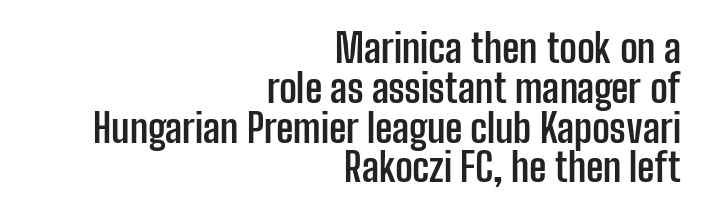
Q: Is the text bold? A: Yes.
Q: Is the text italic (slanted)? A: No, it is upright.
Q: Is the typeface a serif or a sans-serif typeface? A: Sans-serif.
Q: Is the text underlined? A: No.
Q: How is the paragraph aligned? A: Right-aligned.
Q: Is the spacing between letters normal or unusually wide? A: Normal.
Q: Is the spacing between lines tight, normal or loose? A: Tight.
Q: Width (condensed, normal, or wide)? A: Condensed.
Q: Stroke contrast? A: Low.
Q: x-height? A: Medium.
Q: Monospaced? A: No.
